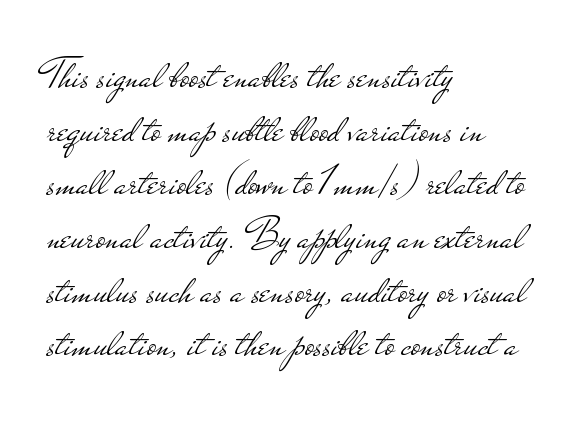
The image shows 44 px light, wide sans-serif type; set left-aligned, line spacing 1.22x, normal letter spacing, not underlined; low stroke contrast and a small x-height.
